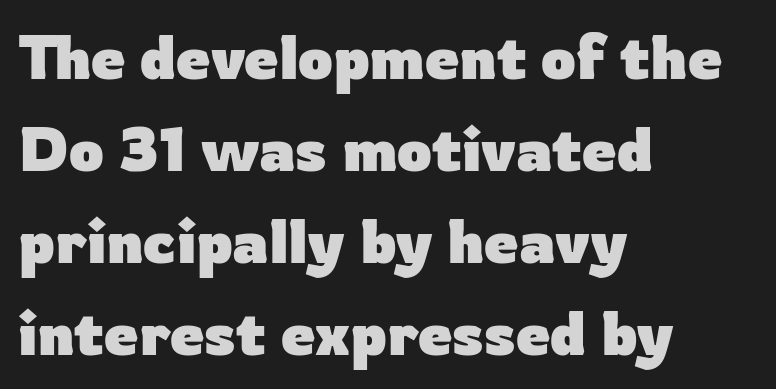
Tall strokes in this sample are plumb rather than angled. Students, observe: this is what conventionally led text looks like. No word sits above an underline. Is the block centered? No — it sits flush against the left margin.
